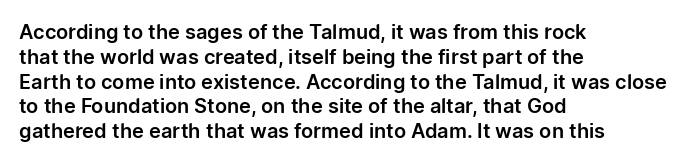
Q: Is the text italic (slanted)? A: No, it is upright.
Q: Is the text underlined? A: No.
Q: How is the paragraph aligned? A: Left-aligned.
Q: Is the spacing between letters normal or unusually wide? A: Normal.
